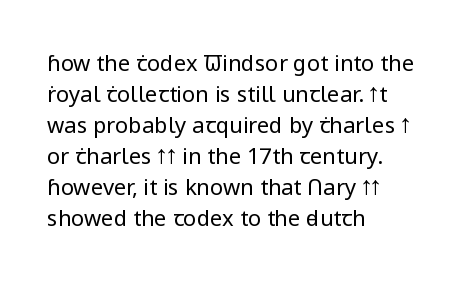
The words here are not underlined. Default kerning and tracking; the words read as compact shapes. The paragraph shown leans on its left margin. Posture: straight, roman, zero tilt. Vertical stems look standard width or narrower in stroke. Vertical spacing — default.
